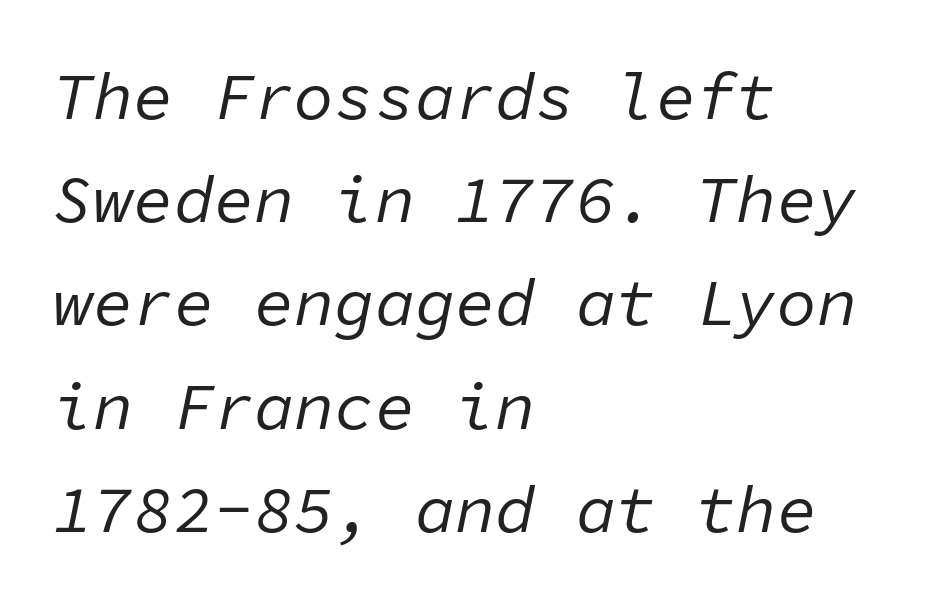
The strokes carry an ordinary text weight at most. Alignment: flush left. Leading matches the norm, producing a regular column. The type is set solid horizontally, with unmodified tracking. These lines are rendered in a fixed-pitch font.
